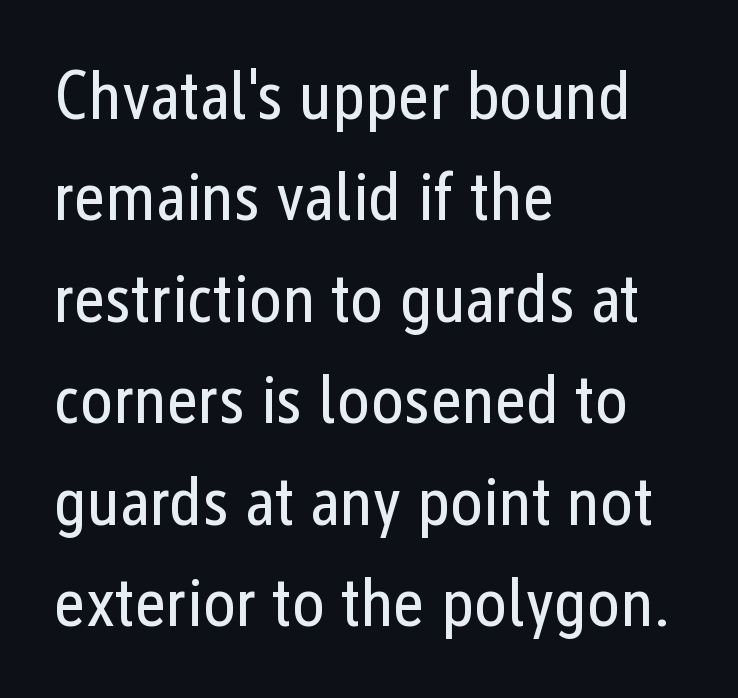
The image shows 69 px regular-weight, condensed sans-serif type, upright; set left-aligned, normal line spacing (1.47x), normal letter spacing, not underlined; low stroke contrast and a medium x-height.
